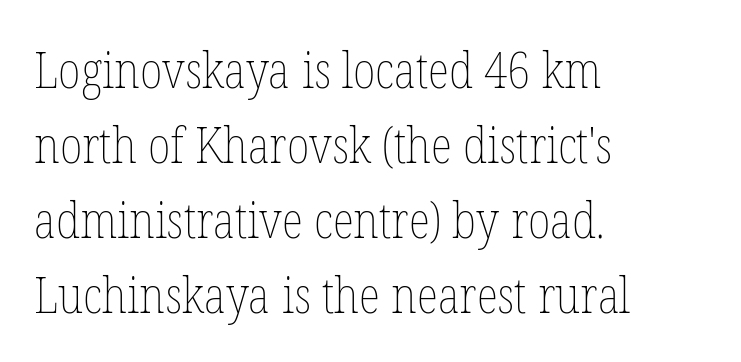
The image shows 50 px thin, condensed type, upright; set left-aligned, normal line spacing (1.5x), normal letter spacing, not underlined; low stroke contrast and a medium x-height.
